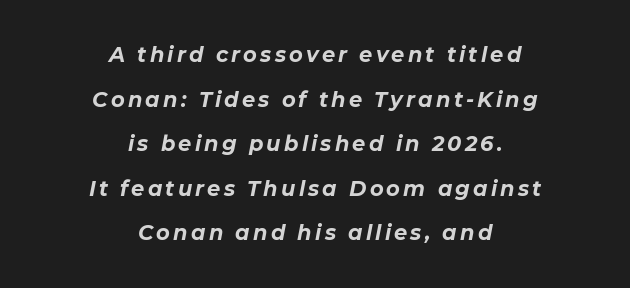
Q: Is the text bold? A: Yes.
Q: Is the text italic (slanted)? A: Yes, it leans right by about 11 degrees.
Q: Is the text underlined? A: No.
Q: How is the paragraph aligned? A: Centered.
Q: Is the spacing between lines tight, normal or loose? A: Loose.
